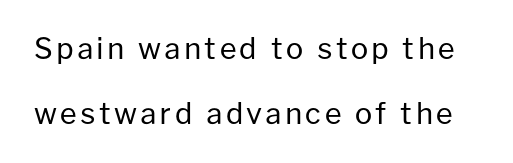
The face used here is a sans, in the tradition of grotesques and geometrics. The rendering uses natural spacing where letterforms have individual widths. The baseline area is clear. Characters remain perfectly vertical along every line.
